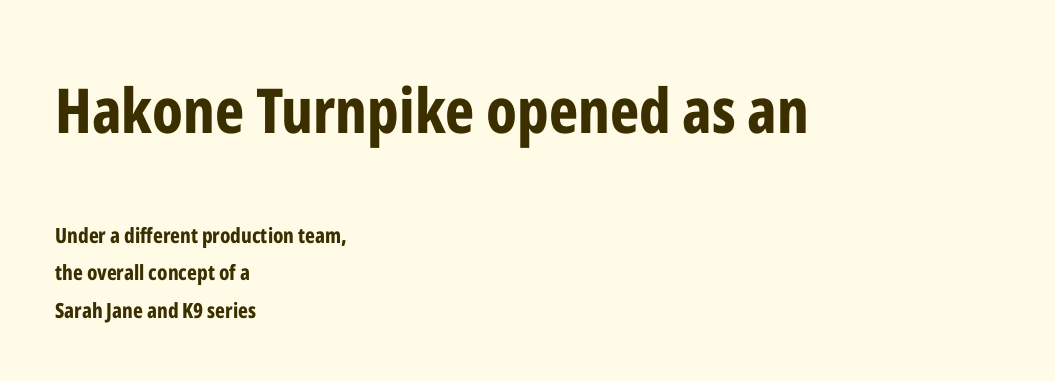
Q: Is the text bold? A: Yes.
Q: Is the text italic (slanted)? A: No, it is upright.
Q: Is the typeface a serif or a sans-serif typeface? A: Sans-serif.
Q: Is the text underlined? A: No.
Q: How is the paragraph aligned? A: Left-aligned.
Q: Is the spacing between letters normal or unusually wide? A: Normal.
Q: Which block of text is set in a larger size, the first (top) or the second (bottom)? A: The first (top) one.
Q: Width (condensed, normal, or wide)? A: Condensed.
Q: Stroke contrast? A: Low.
Q: x-height? A: Medium.
Q: Monospaced? A: No.
